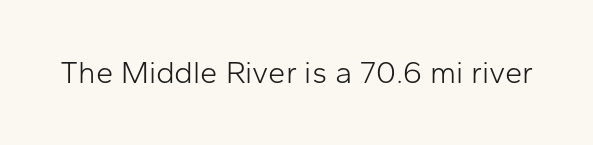
The passage shown is typeset with a sans-serif family. A roman cut, with each character standing at attention. The strip under each line holds only bare page. Caption: face not bold, strokes unweighted.
